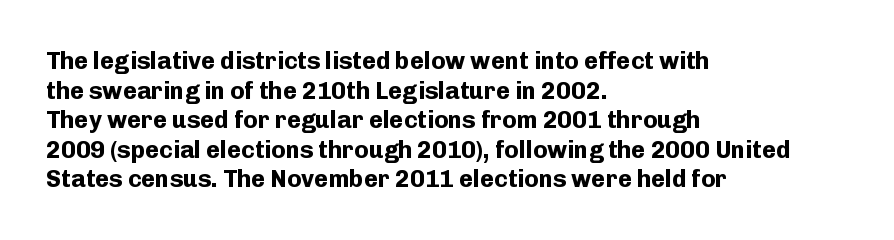
The image shows 24 px bold type, upright; set left-aligned, line spacing 1.23x, normal letter spacing, not underlined.
